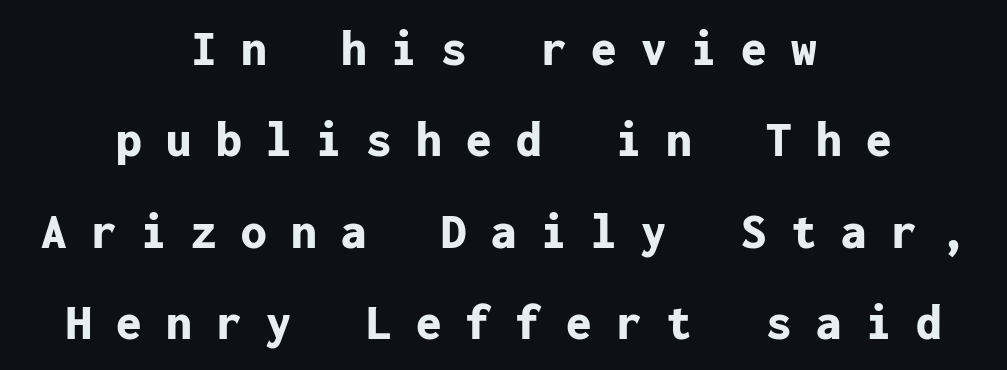
The image shows 51 px bold sans-serif type, upright, monospaced; set centered, line spacing 1.79x, unusually wide letter spacing (+0.48 em), not underlined; low stroke contrast and a medium x-height.
